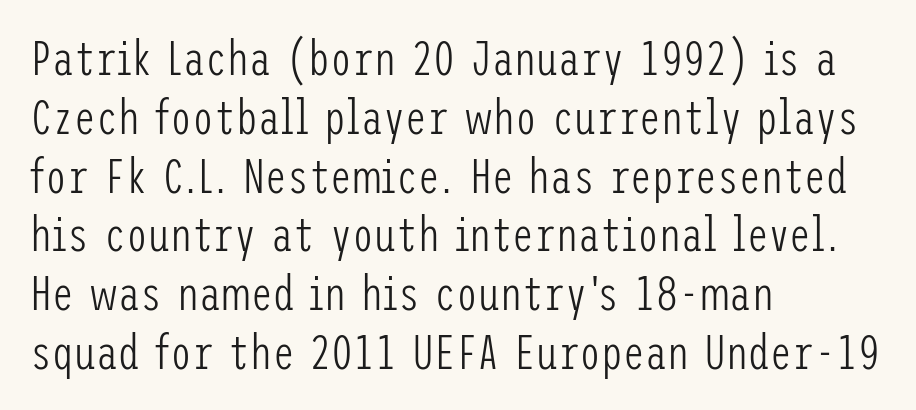
Q: Is the text bold? A: No.
Q: Is the text italic (slanted)? A: No, it is upright.
Q: Is the typeface a serif or a sans-serif typeface? A: Sans-serif.
Q: Is the text underlined? A: No.
Q: How is the paragraph aligned? A: Left-aligned.
Q: Is the spacing between letters normal or unusually wide? A: Normal.
Q: Width (condensed, normal, or wide)? A: Condensed.
Q: Stroke contrast? A: Low.
Q: x-height? A: Medium.
